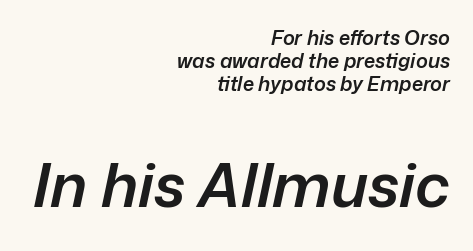
{"italic": "yes", "lean": "right", "slant_degrees": 12, "bold": "semi", "weight": "semibold", "width": "normal", "stroke_contrast": "low", "x_height": "medium", "monospaced": "no", "underline": "no", "align": "right", "line_spacing": "tight", "line_spacing_ratio": 1.14, "letter_spacing": "normal", "letter_spacing_em": 0.0, "larger_block": "second", "size_ratio": 3.05, "glyph_px": 61}
